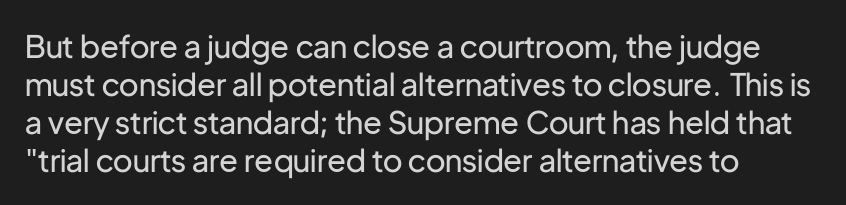
{"serif": "no", "italic": "no", "bold": "no", "weight": "regular", "width": "normal", "stroke_contrast": "low", "x_height": "medium", "monospaced": "no", "underline": "no", "align": "left", "line_spacing_ratio": 1.23, "letter_spacing": "normal", "letter_spacing_em": 0.0, "glyph_px": 31}
